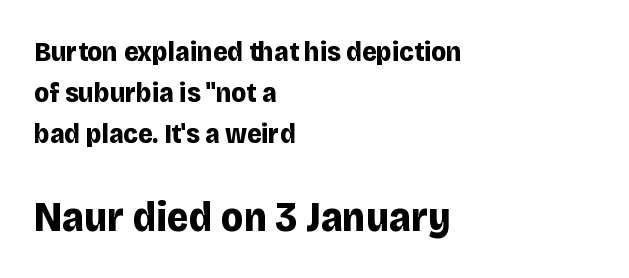
Q: Is the text bold? A: Yes.
Q: Is the text italic (slanted)? A: No, it is upright.
Q: Is the typeface a serif or a sans-serif typeface? A: Sans-serif.
Q: Is the text underlined? A: No.
Q: How is the paragraph aligned? A: Left-aligned.
Q: Is the spacing between letters normal or unusually wide? A: Normal.
Q: Is the spacing between lines tight, normal or loose? A: Normal.
Q: Which block of text is set in a larger size, the first (top) or the second (bottom)? A: The second (bottom) one.
Q: Width (condensed, normal, or wide)? A: Normal.
Q: Stroke contrast? A: Low.
Q: x-height? A: Large.
Q: Monospaced? A: No.
